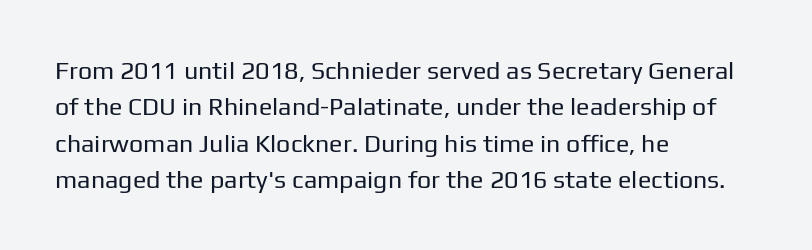
{"italic": "no", "bold": "no", "underline": "no", "align": "left", "line_spacing": "normal", "line_spacing_ratio": 1.46, "letter_spacing": "normal", "letter_spacing_em": 0.0, "glyph_px": 25}
